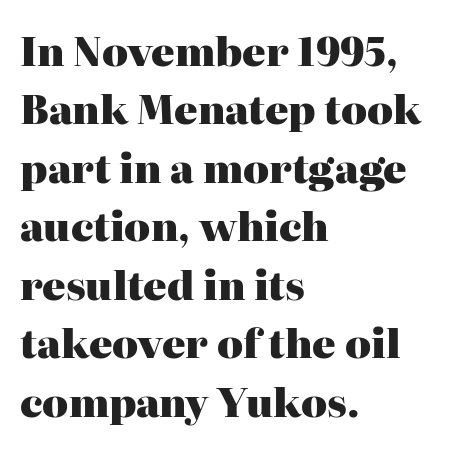
The rendering keeps characters at their native spacing. The rag falls on the right side of this text block. Heavy, bold letterforms. The type family on display is of the serif kind. Proportional: the letters do not fall into vertical columns. Each new line begins a customary step beneath the previous one.
